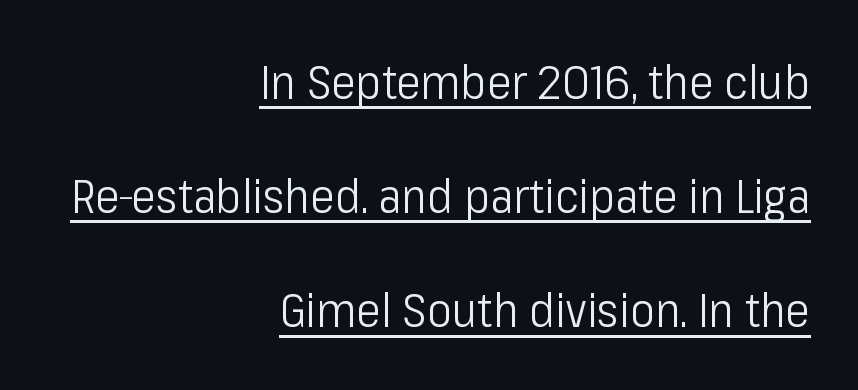
{"serif": "no", "italic": "no", "bold": "no", "weight": "light", "width": "condensed", "stroke_contrast": "low", "x_height": "medium", "monospaced": "no", "underline": "yes", "align": "right", "line_spacing": "loose", "line_spacing_ratio": 2.43, "letter_spacing": "normal", "letter_spacing_em": 0.0, "glyph_px": 47}
